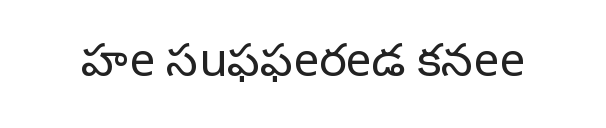
The image shows 46 px light sans-serif type, upright; set normal letter spacing, not underlined; low stroke contrast and a medium x-height.
